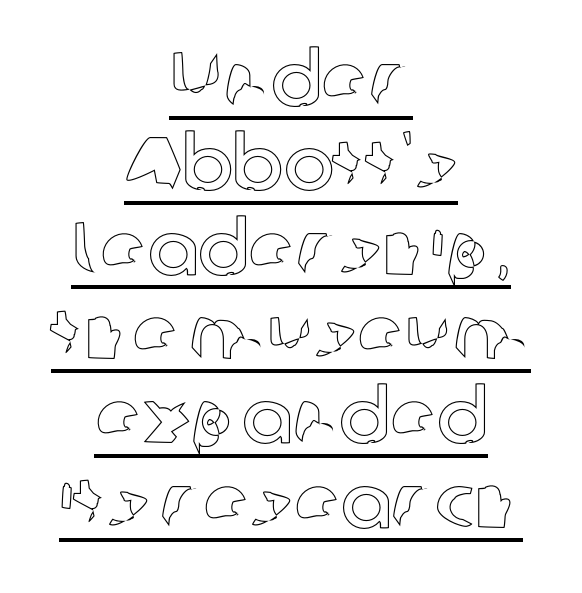
The image shows 76 px text type, upright; set centered, tight line spacing (1.11x), normal letter spacing, underlined; a medium x-height.
